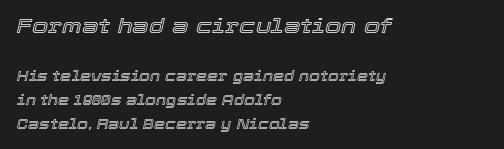
Honestly, there is no underline to notice here at all. The compositor pushed each line to the left boundary. The type is set solid horizontally, with unmodified tracking. The glyphs look as if they've been sheared to an angle. Two sizes are in play, and the larger belongs to the first block.
